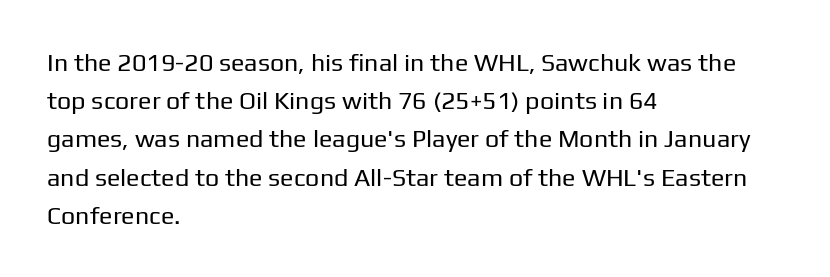
Q: Is the text bold? A: No.
Q: Is the text italic (slanted)? A: No, it is upright.
Q: Is the text underlined? A: No.
Q: How is the paragraph aligned? A: Left-aligned.
Q: Is the spacing between letters normal or unusually wide? A: Normal.
Q: Is the spacing between lines tight, normal or loose? A: Normal.
